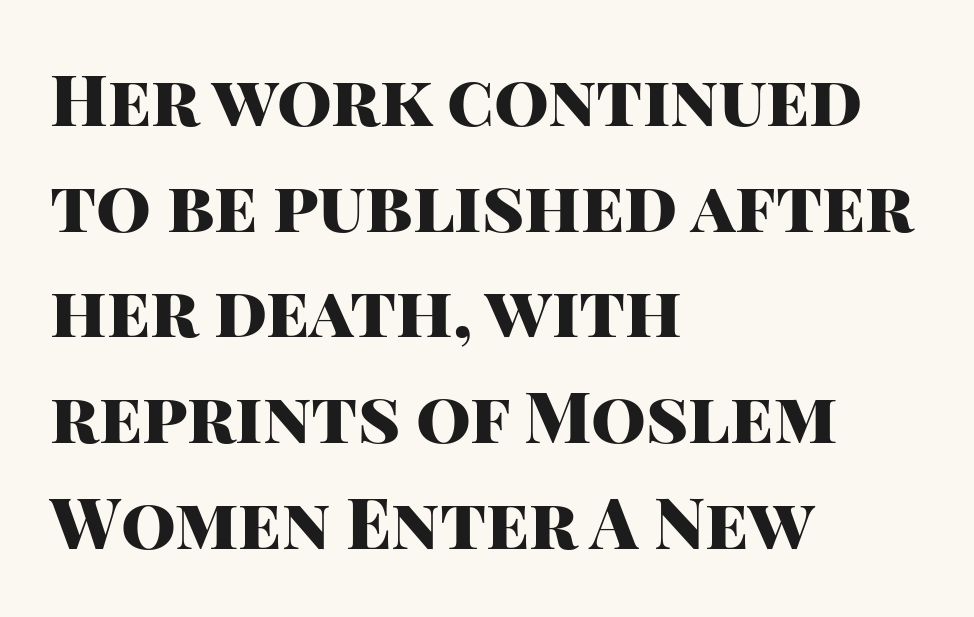
Q: Is the text bold? A: Yes.
Q: Is the text italic (slanted)? A: No, it is upright.
Q: Is the typeface a serif or a sans-serif typeface? A: Sans-serif.
Q: Is the text underlined? A: No.
Q: How is the paragraph aligned? A: Left-aligned.
Q: Is the spacing between letters normal or unusually wide? A: Normal.
Q: Is the spacing between lines tight, normal or loose? A: Normal.
Q: Width (condensed, normal, or wide)? A: Normal.
Q: Stroke contrast? A: High.
Q: x-height? A: Large.
Q: Monospaced? A: No.
